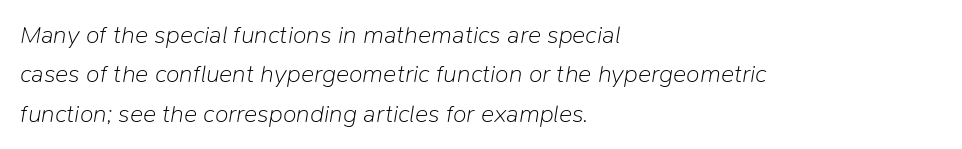
Q: Is the text bold? A: No.
Q: Is the text italic (slanted)? A: Yes, it leans right by about 9 degrees.
Q: Is the text underlined? A: No.
Q: How is the paragraph aligned? A: Left-aligned.
Q: Is the spacing between letters normal or unusually wide? A: Normal.
Q: Is the spacing between lines tight, normal or loose? A: Normal.
